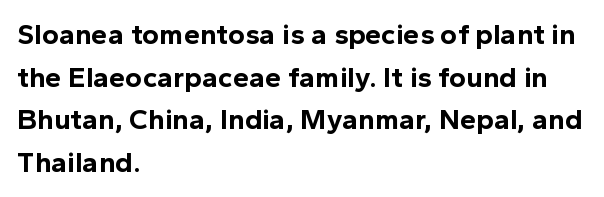
{"serif": "no", "italic": "no", "bold": "yes", "weight": "bold", "width": "normal", "x_height": "medium", "monospaced": "no", "underline": "no", "align": "left", "line_spacing": "normal", "line_spacing_ratio": 1.47, "letter_spacing": "normal", "letter_spacing_em": 0.0, "glyph_px": 29}
